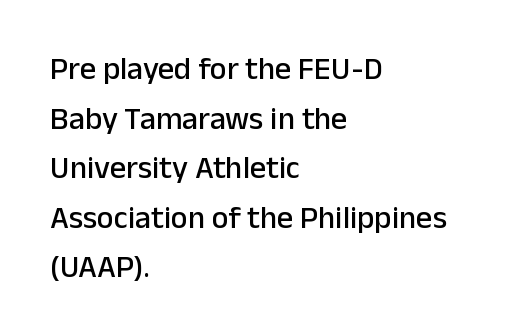
The image shows 32 px sans-serif type, upright; set left-aligned, normal line spacing (1.55x), normal letter spacing, not underlined; low stroke contrast and a medium x-height.
